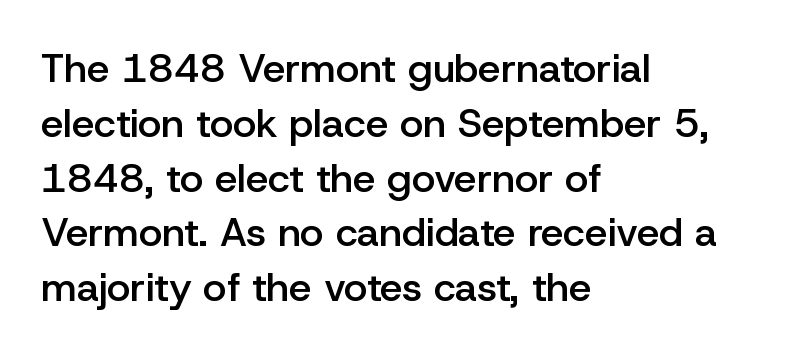
Q: Is the text bold? A: Semi-bold.
Q: Is the text italic (slanted)? A: No, it is upright.
Q: Is the typeface a serif or a sans-serif typeface? A: Sans-serif.
Q: Is the text underlined? A: No.
Q: How is the paragraph aligned? A: Left-aligned.
Q: Is the spacing between letters normal or unusually wide? A: Normal.
Q: Is the spacing between lines tight, normal or loose? A: Normal.
Q: Width (condensed, normal, or wide)? A: Normal.
Q: Stroke contrast? A: Low.
Q: x-height? A: Medium.
Q: Monospaced? A: No.
